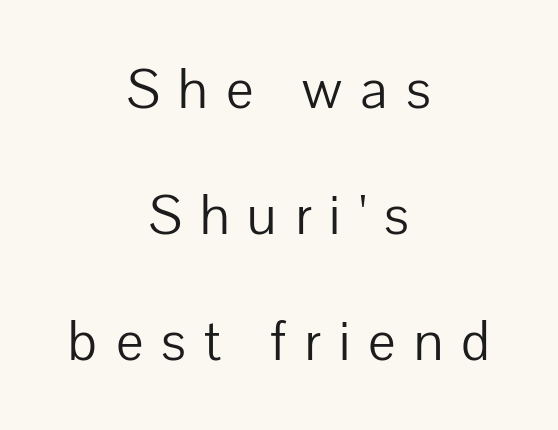
The paragraph shown floats in the horizontal middle. Note: no serifs on the glyphs. Plain, unruled lines of type. Widely set lines give the paragraph a tall, airy silhouette. The letters stand upright; this is a roman face.
